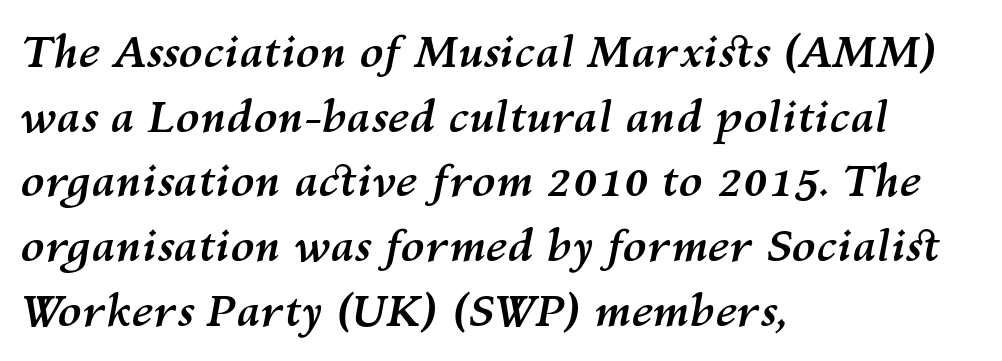
Q: Is the text bold? A: Yes.
Q: Is the text italic (slanted)? A: Yes, it leans right by about 10 degrees.
Q: Is the text underlined? A: No.
Q: How is the paragraph aligned? A: Left-aligned.
Q: Is the spacing between letters normal or unusually wide? A: Normal.
Q: Is the spacing between lines tight, normal or loose? A: Normal.
Q: Width (condensed, normal, or wide)? A: Normal.
Q: Stroke contrast? A: Medium.
Q: x-height? A: Medium.
Q: Monospaced? A: No.
